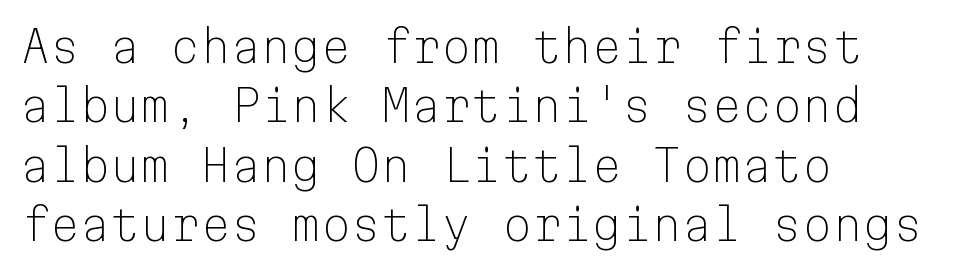
{"serif": "no", "italic": "no", "bold": "no", "weight": "light", "width": "normal", "stroke_contrast": "low", "x_height": "medium", "monospaced": "yes", "underline": "no", "align": "left", "line_spacing": "normal", "line_spacing_ratio": 1.38, "letter_spacing": "normal", "letter_spacing_em": 0.0, "glyph_px": 43}
